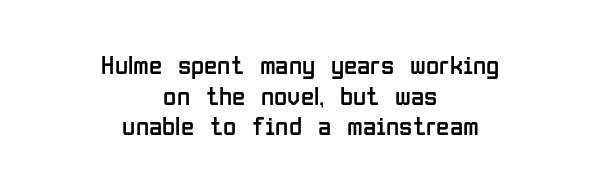
Q: Is the text bold? A: No.
Q: Is the text italic (slanted)? A: No, it is upright.
Q: Is the text underlined? A: No.
Q: How is the paragraph aligned? A: Centered.
Q: Is the spacing between letters normal or unusually wide? A: Normal.
Q: Is the spacing between lines tight, normal or loose? A: Tight.
